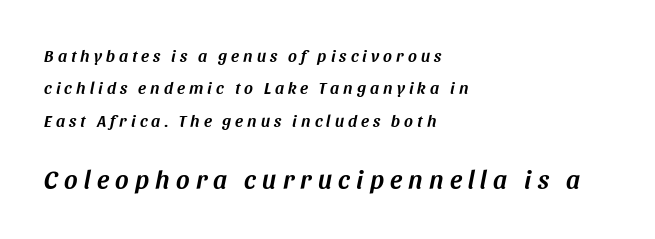
Honestly, there is no underline to notice here at all. Italic: yes, the glyphs are oblique. All the whitespace from short lines collects on the right. Caption: upper text group reduced, lower text group enlarged. This sample trades compactness for vertical openness between lines.
